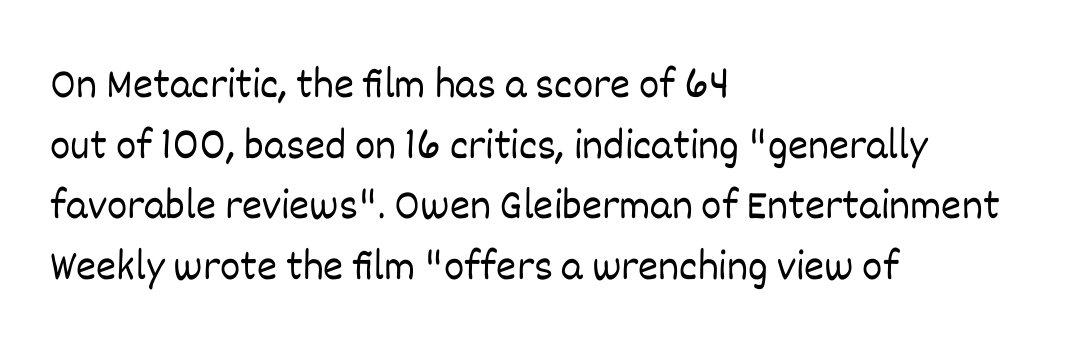
You could not count columns in this text — the font is proportionally spaced. Left-aligned paragraph, ragged on the right. In terms of leading, this rendering sits right in the middle. Quick note: not italic, upright. Each stroke keeps to a modest, everyday thickness or less. In terms of letterspacing, this is plain default setting.
